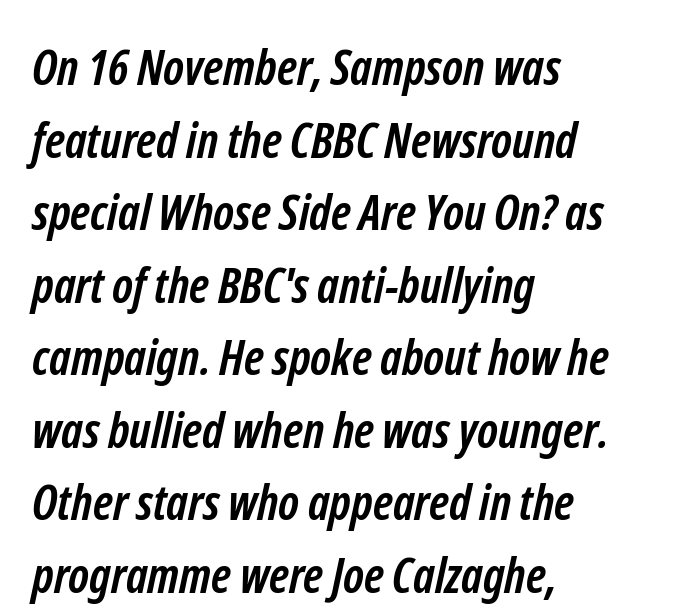
{"serif": "no", "bold": "yes", "weight": "semibold", "width": "condensed", "stroke_contrast": "low", "x_height": "medium", "monospaced": "no", "underline": "no", "align": "left", "line_spacing": "normal", "line_spacing_ratio": 1.48, "letter_spacing": "normal", "letter_spacing_em": 0.0, "glyph_px": 49}
